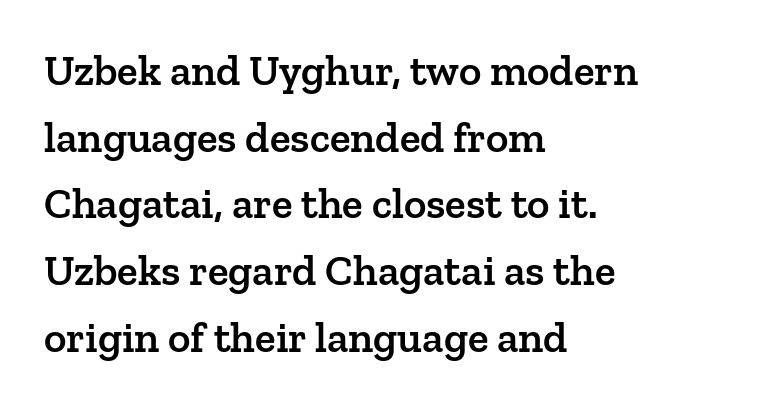
Posture: straight, roman, zero tilt. The space directly below the letters is spotless. The line-height multiplier appears to be the usual default. The designer went with a serif here, giving each stem small feet. Each letter keeps its own natural width here, so spacing adapts to shape.
